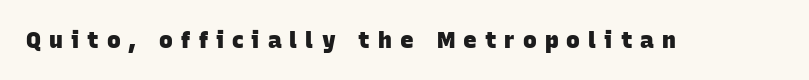
Display-style spreading of the glyphs; the letterfit is very open. What weight is shown? A full bold with thick strokes. Underlining? Definitely not there.
